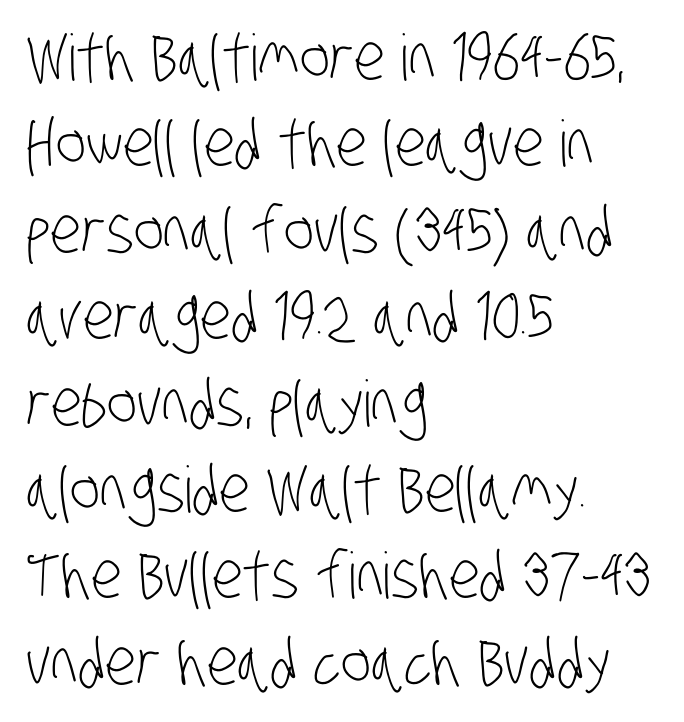
The image shows 64 px light, condensed sans-serif type; set left-aligned, normal line spacing (1.35x), normal letter spacing, not underlined; low stroke contrast and a large x-height.
